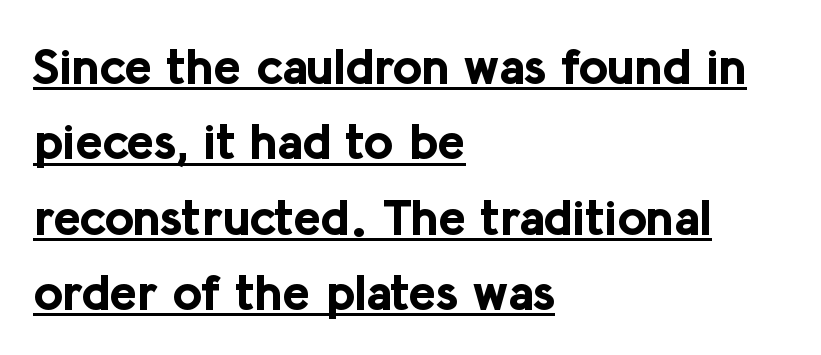
Q: Is the text bold? A: Yes.
Q: Is the text italic (slanted)? A: No, it is upright.
Q: Is the typeface a serif or a sans-serif typeface? A: Sans-serif.
Q: Is the text underlined? A: Yes.
Q: How is the paragraph aligned? A: Left-aligned.
Q: Is the spacing between letters normal or unusually wide? A: Normal.
Q: Is the spacing between lines tight, normal or loose? A: Normal.
Q: Width (condensed, normal, or wide)? A: Normal.
Q: Stroke contrast? A: Low.
Q: x-height? A: Medium.
Q: Monospaced? A: No.
